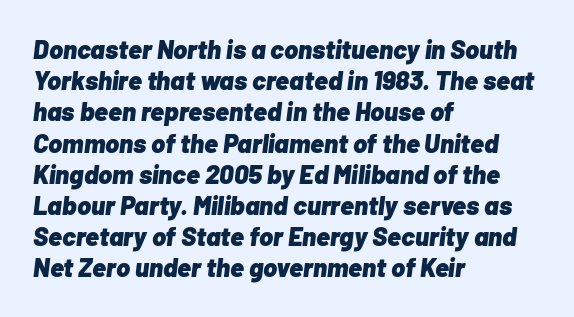
{"italic": "yes", "lean": "right", "slant_degrees": 7, "bold": "yes", "underline": "no", "align": "left", "line_spacing_ratio": 1.2, "letter_spacing": "normal", "letter_spacing_em": 0.0, "glyph_px": 26}
